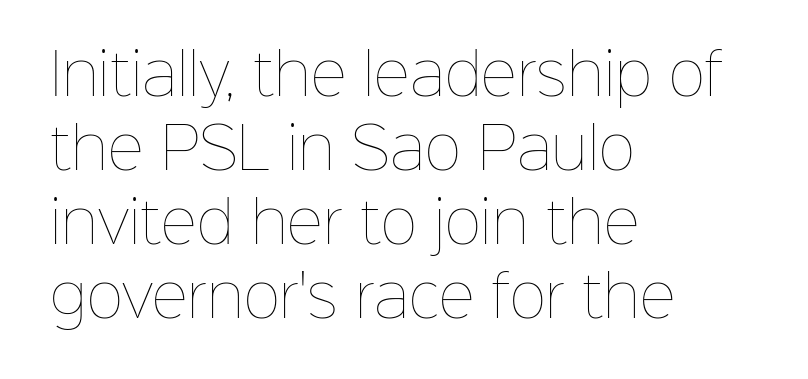
{"italic": "no", "bold": "no", "weight": "thin", "width": "normal", "stroke_contrast": "low", "x_height": "medium", "monospaced": "no", "underline": "no", "align": "left", "line_spacing": "normal", "line_spacing_ratio": 1.32, "letter_spacing": "normal", "letter_spacing_em": 0.0, "glyph_px": 56}
